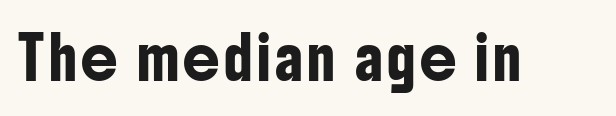
Q: Is the text italic (slanted)? A: No, it is upright.
Q: Is the typeface a serif or a sans-serif typeface? A: Sans-serif.
Q: Is the text underlined? A: No.
Q: Width (condensed, normal, or wide)? A: Condensed.
Q: Stroke contrast? A: Low.
Q: x-height? A: Medium.
Q: Monospaced? A: No.
